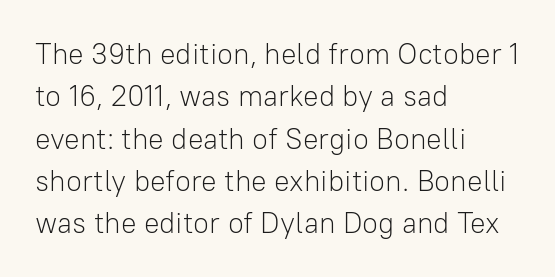
{"serif": "no", "italic": "no", "bold": "no", "weight": "light", "width": "normal", "stroke_contrast": "low", "x_height": "medium", "monospaced": "no", "underline": "no", "align": "left", "line_spacing": "normal", "line_spacing_ratio": 1.46, "letter_spacing": "normal", "letter_spacing_em": 0.0, "glyph_px": 29}
